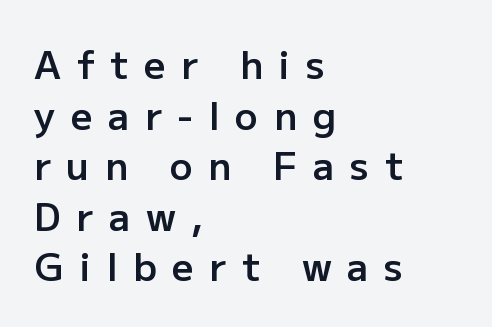
{"serif": "no", "italic": "no", "bold": "semi", "weight": "semibold", "width": "normal", "stroke_contrast": "low", "x_height": "medium", "monospaced": "no", "underline": "no", "align": "left", "line_spacing": "normal", "line_spacing_ratio": 1.33, "letter_spacing": "wide", "letter_spacing_em": 0.41, "glyph_px": 38}
